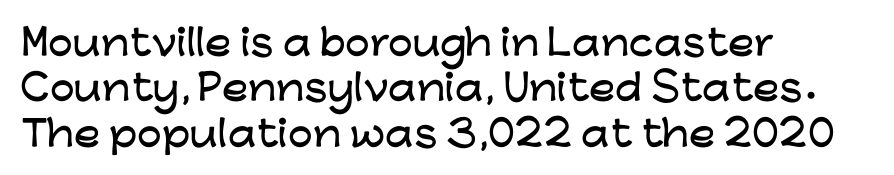
The image shows 35 px wide sans-serif type, upright; set left-aligned, normal line spacing (1.3x), normal letter spacing, not underlined; low stroke contrast and a medium x-height.
